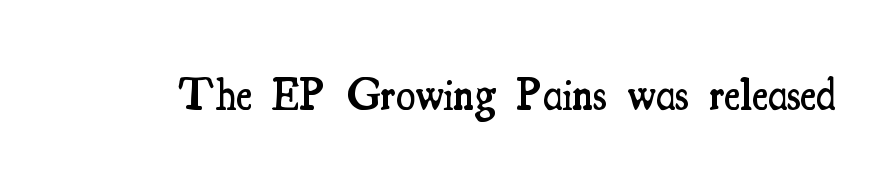
Q: Is the text bold? A: Semi-bold.
Q: Is the text italic (slanted)? A: No, it is upright.
Q: Is the typeface a serif or a sans-serif typeface? A: Serif.
Q: Is the text underlined? A: No.
Q: Is the spacing between letters normal or unusually wide? A: Normal.
Q: Width (condensed, normal, or wide)? A: Condensed.
Q: Stroke contrast? A: Medium.
Q: x-height? A: Small.
Q: Monospaced? A: No.
